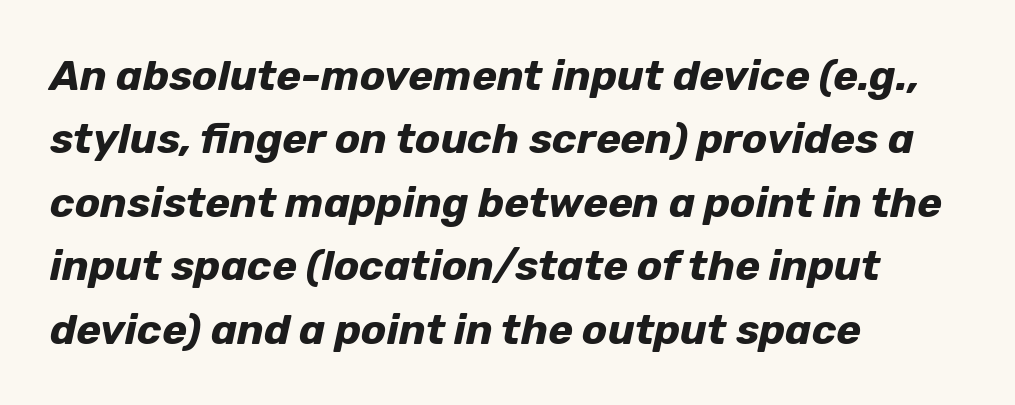
Q: Is the text bold? A: Yes.
Q: Is the text italic (slanted)? A: Yes, it leans right by about 12 degrees.
Q: Is the text underlined? A: No.
Q: How is the paragraph aligned? A: Left-aligned.
Q: Is the spacing between letters normal or unusually wide? A: Normal.
Q: Is the spacing between lines tight, normal or loose? A: Normal.
Q: Width (condensed, normal, or wide)? A: Normal.
Q: Stroke contrast? A: Low.
Q: x-height? A: Medium.
Q: Monospaced? A: No.
